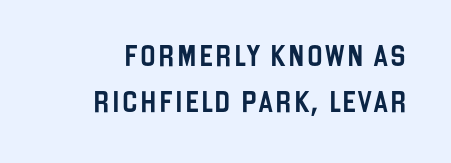
{"italic": "no", "underline": "no", "line_spacing": "loose", "line_spacing_ratio": 2.17, "glyph_px": 21}
